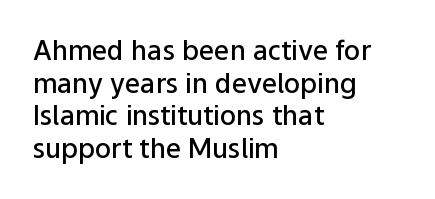
Q: Is the text bold? A: Semi-bold.
Q: Is the text italic (slanted)? A: No, it is upright.
Q: Is the text underlined? A: No.
Q: How is the paragraph aligned? A: Left-aligned.
Q: Is the spacing between letters normal or unusually wide? A: Normal.
